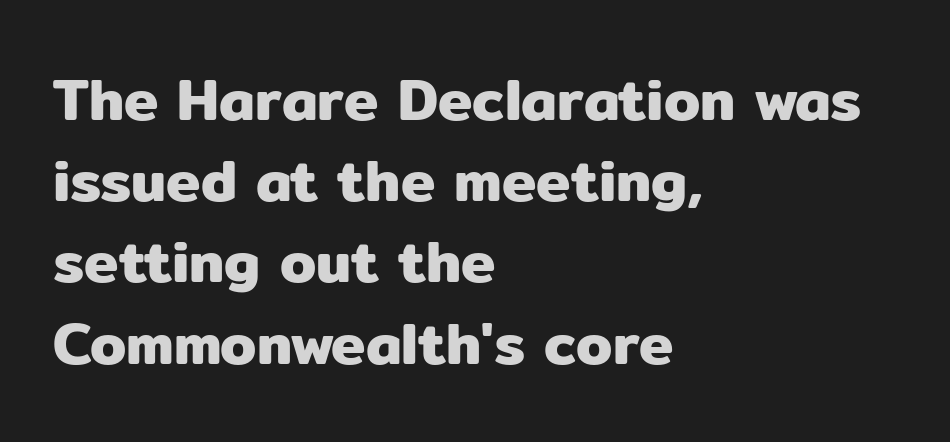
{"serif": "no", "italic": "no", "width": "normal", "stroke_contrast": "low", "x_height": "medium", "monospaced": "no", "underline": "no", "align": "left", "line_spacing": "normal", "line_spacing_ratio": 1.4, "letter_spacing": "normal", "letter_spacing_em": 0.0, "glyph_px": 58}
